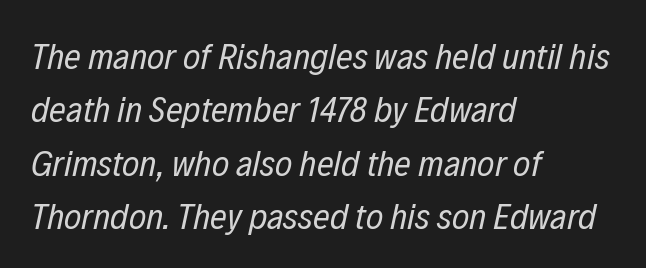
Q: Is the text bold? A: No.
Q: Is the text italic (slanted)? A: Yes, it leans right by about 12 degrees.
Q: Is the text underlined? A: No.
Q: How is the paragraph aligned? A: Left-aligned.
Q: Is the spacing between letters normal or unusually wide? A: Normal.
Q: Is the spacing between lines tight, normal or loose? A: Normal.
Q: Width (condensed, normal, or wide)? A: Condensed.
Q: Stroke contrast? A: Low.
Q: x-height? A: Medium.
Q: Monospaced? A: No.
